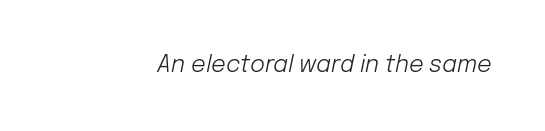
Each stroke keeps to a modest, everyday thickness or less. In terms of posture, this sample is oblique. Honestly, there is no underline to notice here at all. The horizontal fit of the characters is conventional and even.
